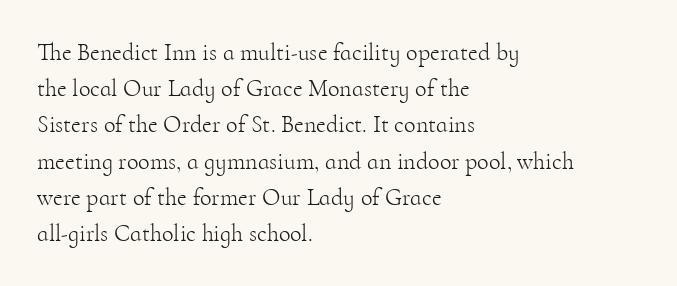
The image shows 24 px text type, upright; set left-aligned, normal line spacing (1.51x), normal letter spacing, not underlined.
